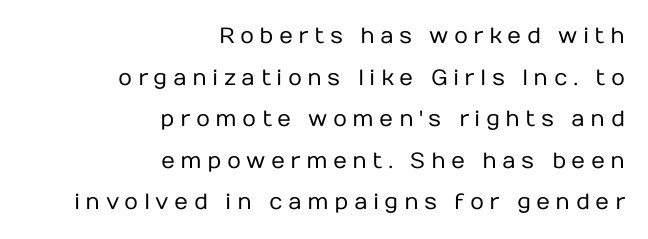
Q: Is the text bold? A: No.
Q: Is the text italic (slanted)? A: No, it is upright.
Q: Is the text underlined? A: No.
Q: How is the paragraph aligned? A: Right-aligned.
Q: Is the spacing between letters normal or unusually wide? A: Unusually wide.
